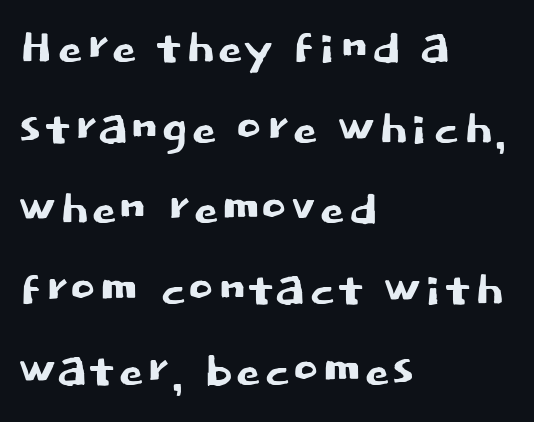
Normally led — the rows are evenly, conventionally spaced. You could not count columns in this text — the font is proportionally spaced. This rendering features lettering with no underline. Here the glyphs are tracked normally, forming tight word shapes. Type style note: lacks serifs.
